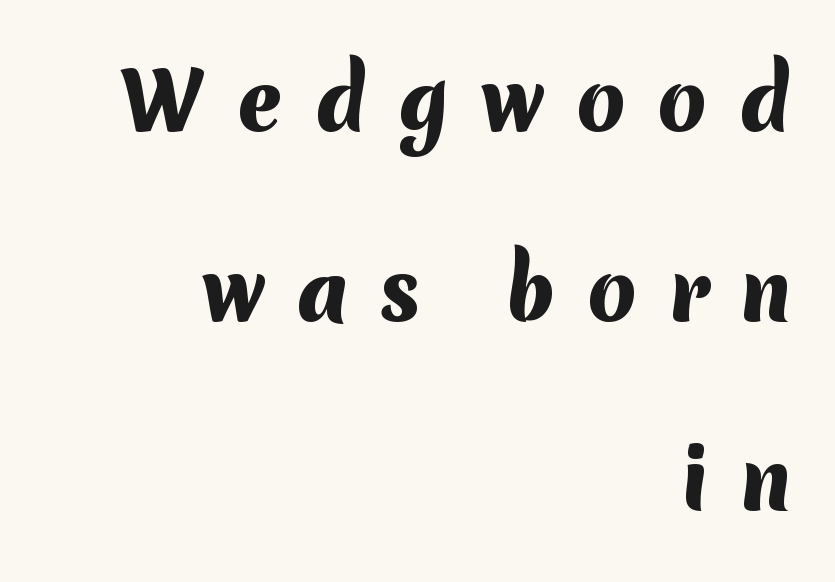
Right-aligned paragraph, ragged on the left. Descenders are the only things crossing below the line. This sample has the flowing, uneven cadence of proportional lettering. If you measured baseline to baseline, you'd find a long distance. Each letter's strokes conclude bluntly, with no projecting serifs. Loose tracking; the words dissolve into strings of separated letters.
